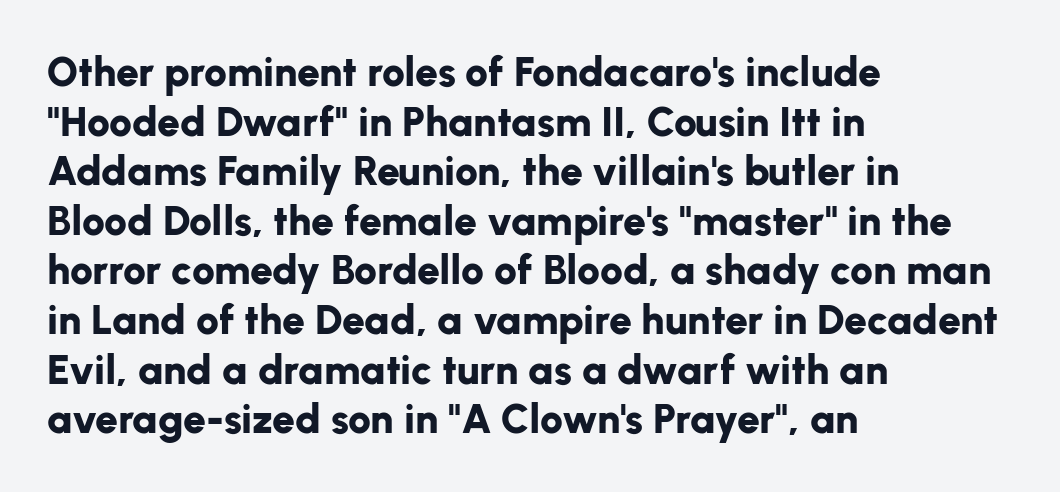
{"serif": "no", "italic": "no", "bold": "yes", "weight": "bold", "width": "normal", "stroke_contrast": "low", "x_height": "medium", "monospaced": "no", "underline": "no", "align": "left", "line_spacing_ratio": 1.21, "letter_spacing": "normal", "letter_spacing_em": 0.0, "glyph_px": 41}
